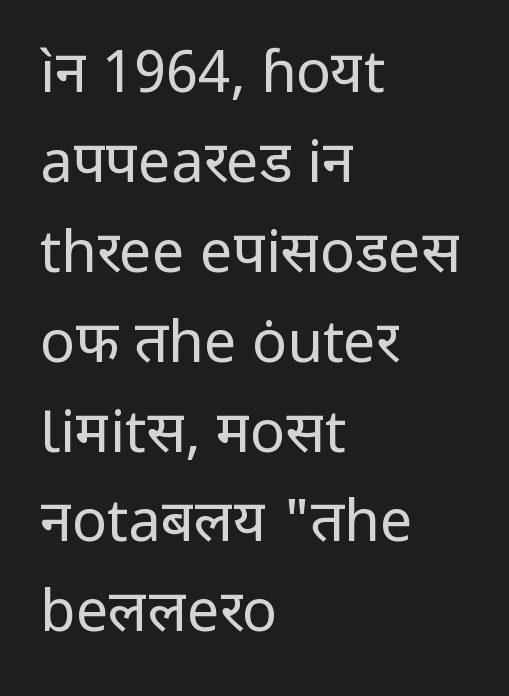
{"serif": "no", "italic": "no", "bold": "no", "weight": "regular", "width": "normal", "stroke_contrast": "low", "x_height": "medium", "monospaced": "no", "underline": "no", "align": "left", "line_spacing": "normal", "line_spacing_ratio": 1.55, "letter_spacing": "normal", "letter_spacing_em": 0.0, "glyph_px": 58}
